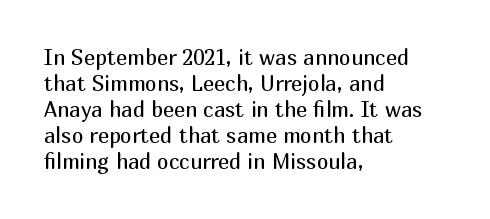
The image shows 21 px text type, upright; set left-aligned, line spacing 1.24x, normal letter spacing, not underlined.
